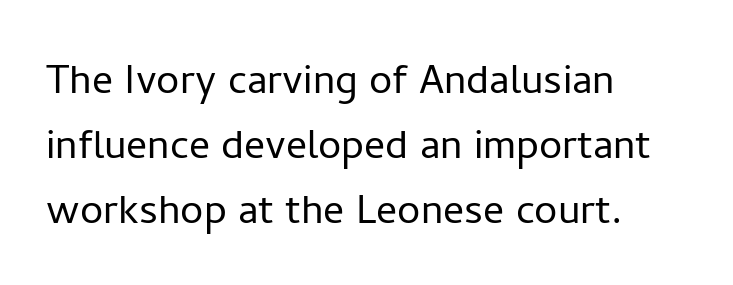
This rendering leaves character spacing at its baseline value. A typesetter would call this proportional, since set widths differ per character. Nobody drew a line under any word here. Vertical strokes here are truly vertical. Does the copy run flush right? No — it runs flush left.
